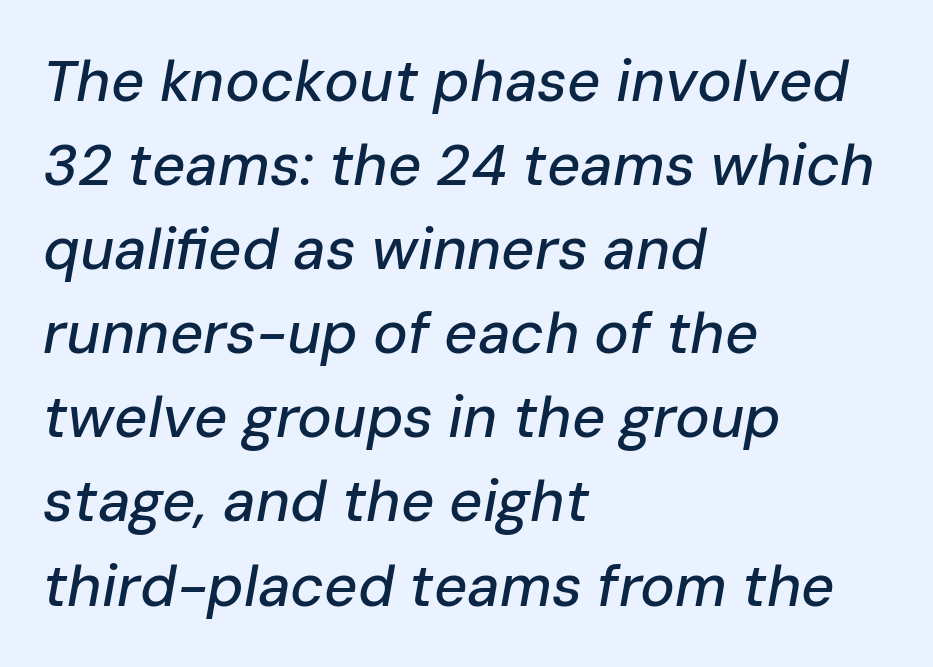
Q: Is the text italic (slanted)? A: Yes, it leans right by about 10 degrees.
Q: Is the text underlined? A: No.
Q: How is the paragraph aligned? A: Left-aligned.
Q: Is the spacing between letters normal or unusually wide? A: Normal.
Q: Is the spacing between lines tight, normal or loose? A: Normal.
Q: Width (condensed, normal, or wide)? A: Normal.
Q: Stroke contrast? A: Low.
Q: x-height? A: Medium.
Q: Monospaced? A: No.
